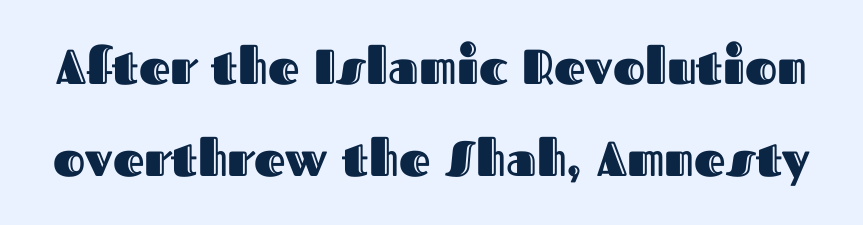
Each letter keeps its own natural width here, so spacing adapts to shape. The area under the type is left untouched. Nobody touched the tracking dial on this one. This is the regular roman posture of the typeface.
